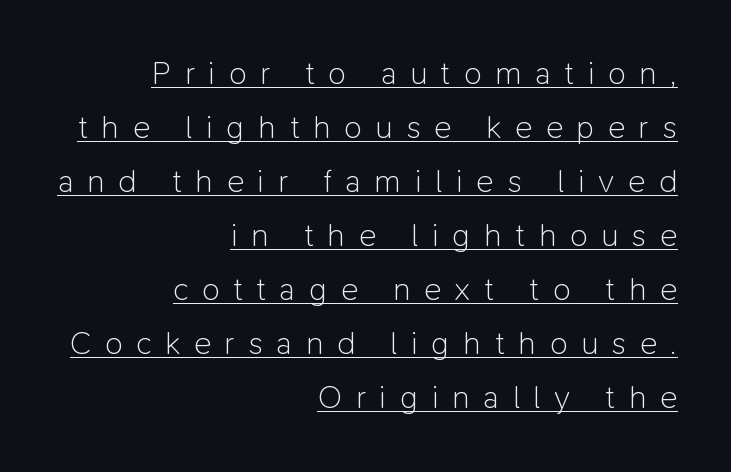
Tracking value appears strongly positive — letters spread wide. Here the designer chose a conventional face with non-uniform glyph widths. The passage shown is underscored from start to finish. Horizontal bands of white between lines are of average thickness.
